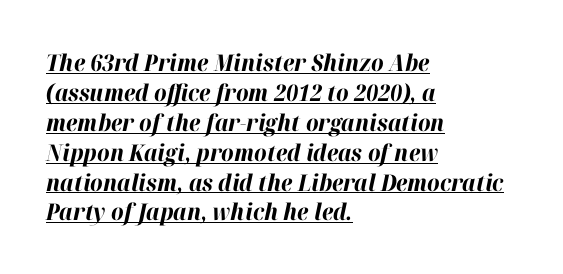
The image shows 23 px bold type, italic (leaning right); set left-aligned, normal line spacing (1.3x), normal letter spacing, underlined.
